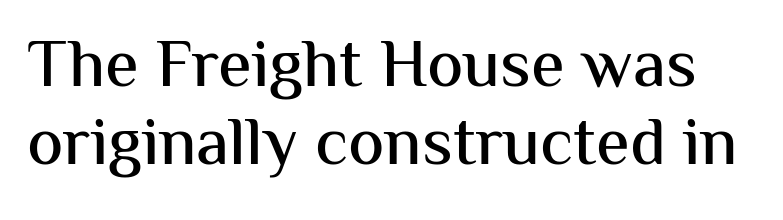
The image shows 68 px sans-serif type, upright; set tight line spacing (1.14x), normal letter spacing, not underlined; medium stroke contrast and a medium x-height.
